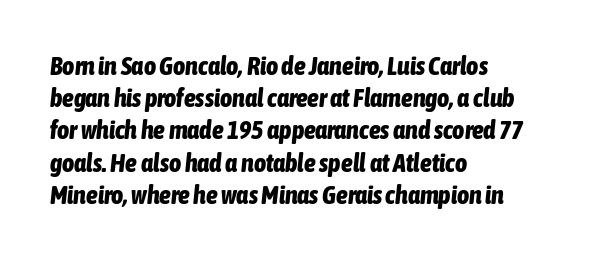
Q: Is the text bold? A: Yes.
Q: Is the text italic (slanted)? A: Yes, it leans right by about 6 degrees.
Q: Is the text underlined? A: No.
Q: How is the paragraph aligned? A: Left-aligned.
Q: Is the spacing between letters normal or unusually wide? A: Normal.
